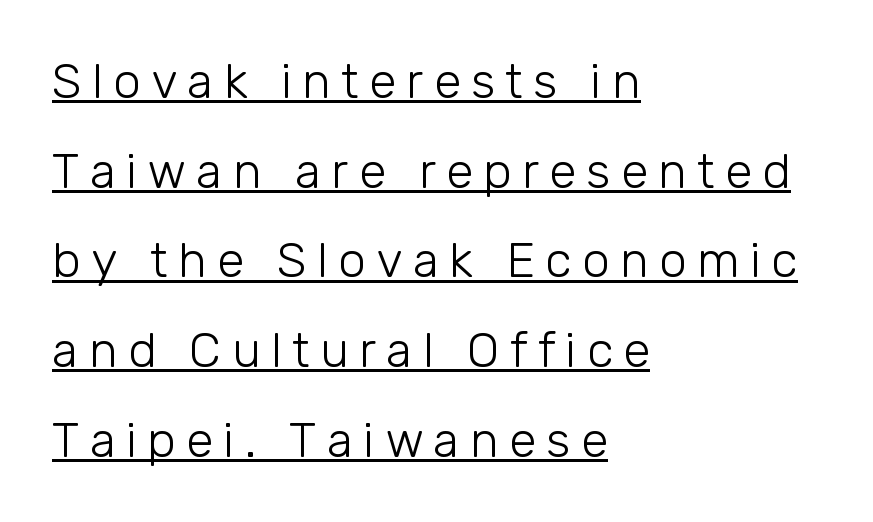
The image shows 49 px light sans-serif type, upright; set left-aligned, line spacing 1.83x, unusually wide letter spacing (+0.21 em), underlined; low stroke contrast and a medium x-height.
